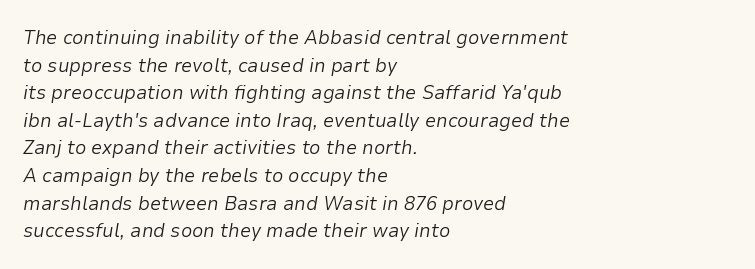
The image shows 20 px text type, italic (leaning right); set left-aligned, normal line spacing (1.38x), normal letter spacing, not underlined.
